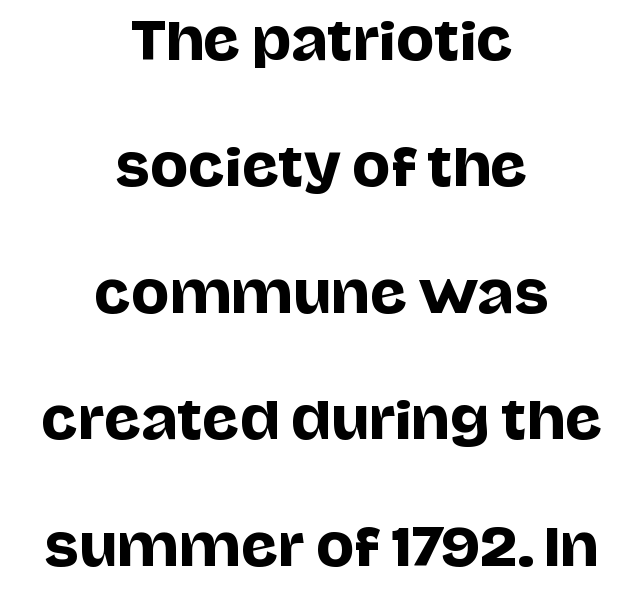
{"serif": "no", "italic": "no", "width": "normal", "stroke_contrast": "low", "x_height": "large", "monospaced": "no", "underline": "no", "align": "center", "line_spacing": "loose", "line_spacing_ratio": 2.48, "letter_spacing": "normal", "letter_spacing_em": 0.0, "glyph_px": 51}
